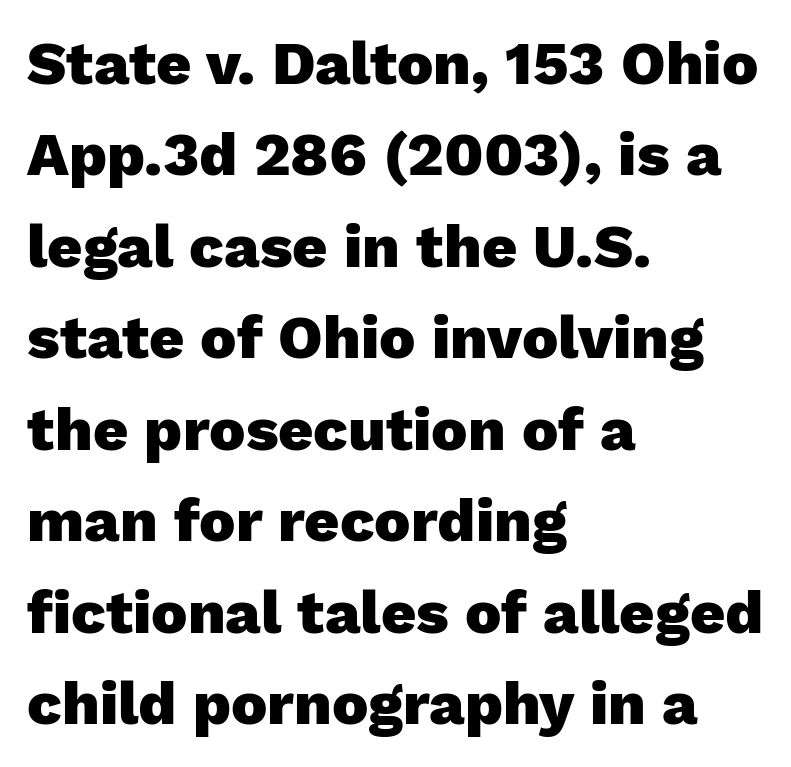
Q: Is the text bold? A: Yes.
Q: Is the text italic (slanted)? A: No, it is upright.
Q: Is the typeface a serif or a sans-serif typeface? A: Sans-serif.
Q: Is the text underlined? A: No.
Q: How is the paragraph aligned? A: Left-aligned.
Q: Is the spacing between letters normal or unusually wide? A: Normal.
Q: Is the spacing between lines tight, normal or loose? A: Normal.
Q: Width (condensed, normal, or wide)? A: Normal.
Q: Stroke contrast? A: Low.
Q: x-height? A: Medium.
Q: Monospaced? A: No.
